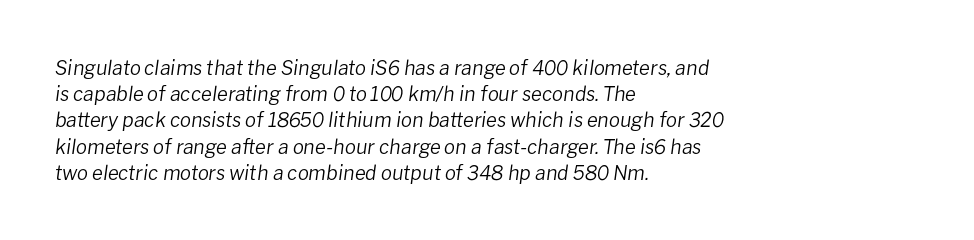
Q: Is the text bold? A: No.
Q: Is the text italic (slanted)? A: Yes, it leans right by about 8 degrees.
Q: Is the text underlined? A: No.
Q: How is the paragraph aligned? A: Left-aligned.
Q: Is the spacing between letters normal or unusually wide? A: Normal.
Q: Is the spacing between lines tight, normal or loose? A: Normal.
